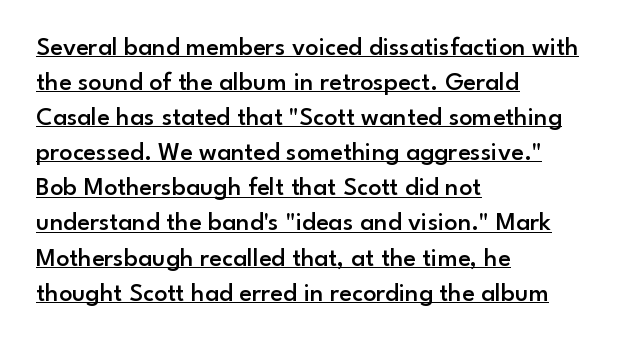
Q: Is the text bold? A: Semi-bold.
Q: Is the text italic (slanted)? A: No, it is upright.
Q: Is the text underlined? A: Yes.
Q: How is the paragraph aligned? A: Left-aligned.
Q: Is the spacing between letters normal or unusually wide? A: Normal.
Q: Is the spacing between lines tight, normal or loose? A: Normal.
